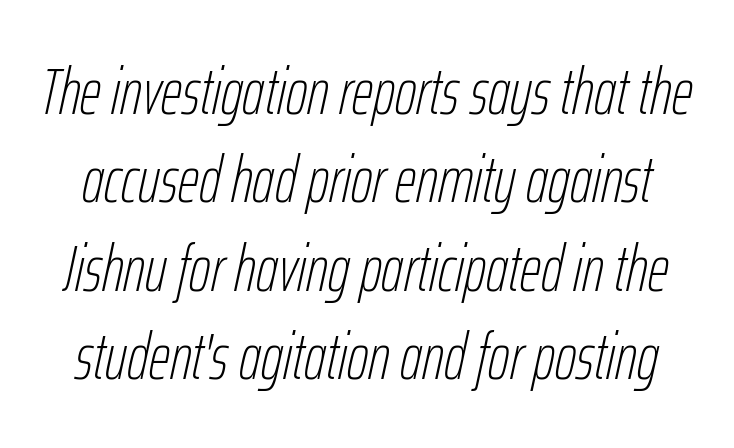
The letterforms sit shoulder to shoulder at normal distance. Honestly, there is no underline to notice here at all. The passage shown is typed in a proportional face where columns would drift. Each stroke keeps to a modest, everyday thickness or less. The glyphs look as if they've been sheared to an angle. The rows are spaced the way most documents space them.
